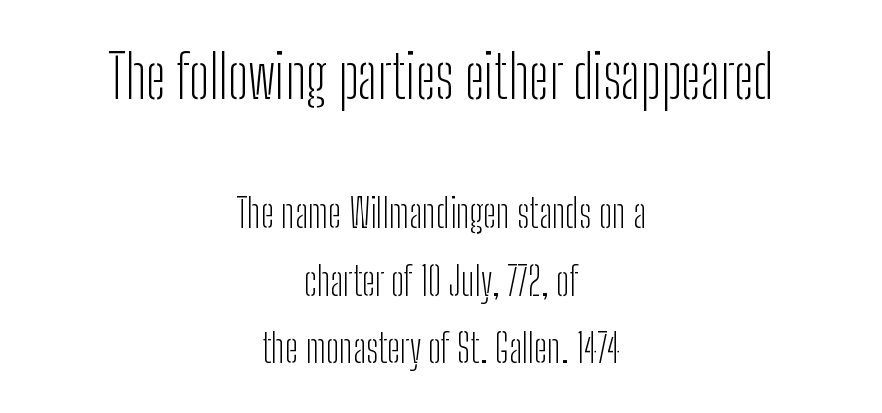
The image shows 59 px light, condensed sans-serif type, upright; set centered, line spacing 1.73x, normal letter spacing, not underlined; the first (top) block is 1.51x larger; low stroke contrast and a medium x-height.
